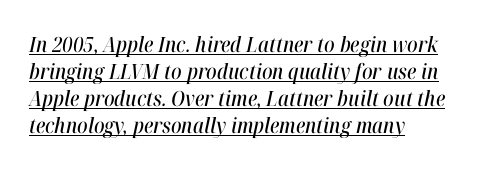
Is there an underline? Yes — a line sits under the letters. Leading matches the norm, producing a regular column. Glyph-to-glyph distance matches everyday printed text. Compared with a centered layout, this one pins lines to the left instead. A typesetter would mark this as italic.
